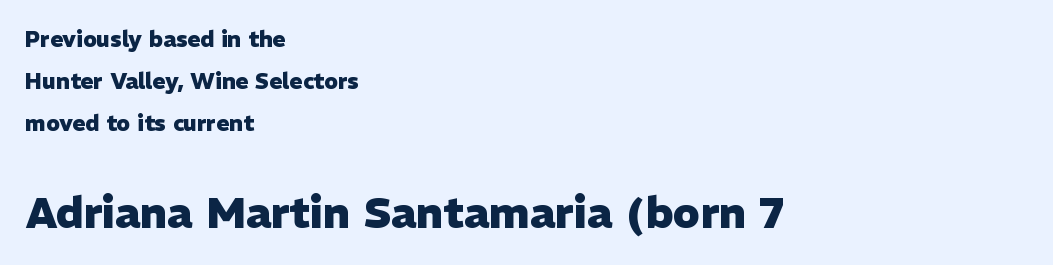
{"serif": "no", "italic": "no", "bold": "yes", "weight": "heavy", "width": "normal", "stroke_contrast": "low", "x_height": "medium", "monospaced": "no", "underline": "no", "align": "left", "line_spacing": "loose", "line_spacing_ratio": 1.9, "letter_spacing": "normal", "letter_spacing_em": 0.0, "larger_block": "second", "size_ratio": 1.95, "glyph_px": 43}
